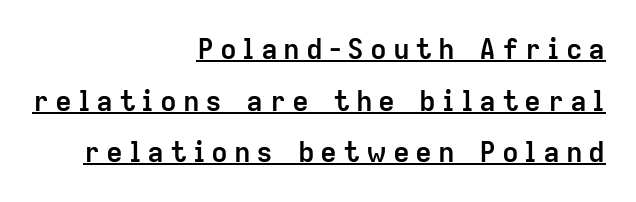
{"serif": "no", "italic": "no", "bold": "yes", "weight": "semibold", "width": "normal", "stroke_contrast": "low", "x_height": "medium", "monospaced": "no", "underline": "yes", "align": "right", "line_spacing_ratio": 1.84, "letter_spacing": "wide", "letter_spacing_em": 0.21, "glyph_px": 28}
